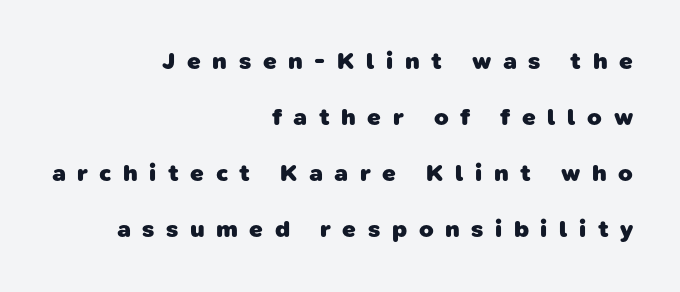
This sample trades compactness for vertical openness between lines. The letters are spread apart with noticeably loose tracking. Typesetter's note: full bold, strokes at maximum text heaviness. Just letters on the line, the space beneath them empty. Horizontally, the lines are justified to the trailing edge only.
